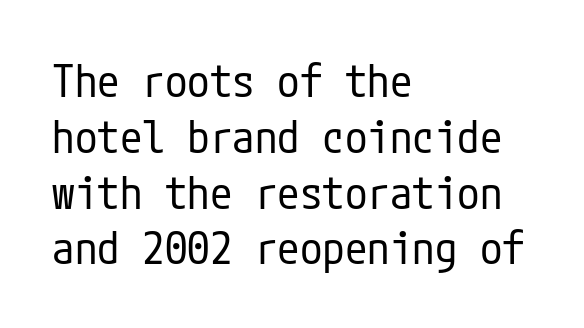
The image shows 45 px regular-weight, condensed sans-serif type, upright; set left-aligned, line spacing 1.24x, normal letter spacing, not underlined; low stroke contrast and a medium x-height.
